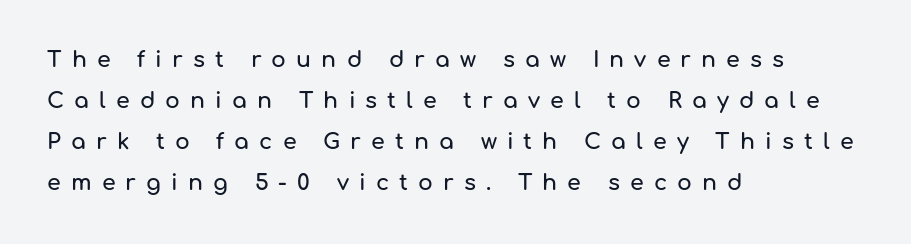
Q: Is the text italic (slanted)? A: No, it is upright.
Q: Is the text underlined? A: No.
Q: How is the paragraph aligned? A: Left-aligned.
Q: Is the spacing between letters normal or unusually wide? A: Unusually wide.
